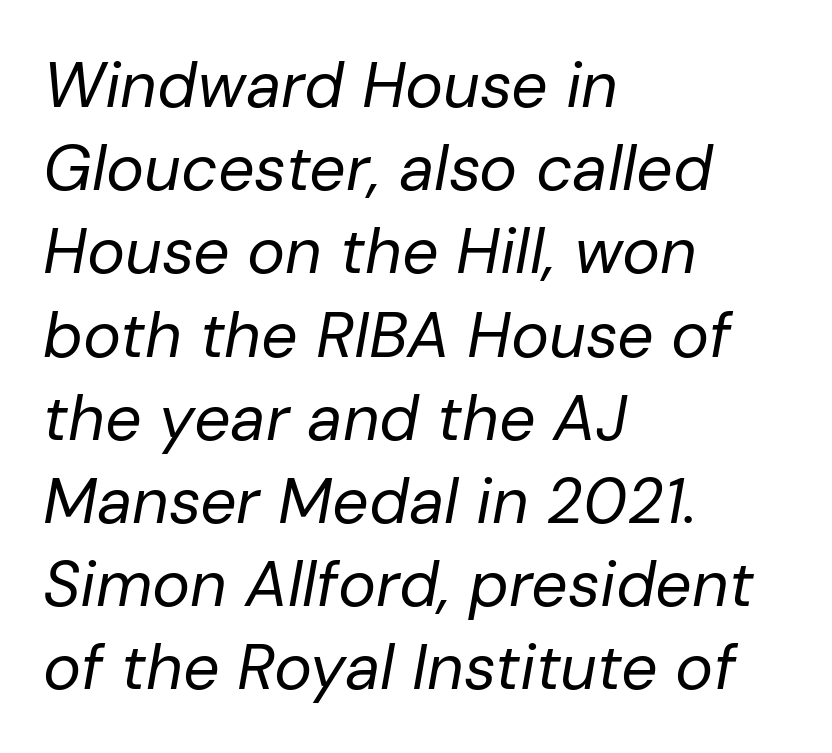
A typesetter would call this proportional, since set widths differ per character. A typesetter would call this zero additional tracking. Descenders hang freely into open space. When letters slant like this, we call the style italic. The line-height multiplier appears to be the usual default.
